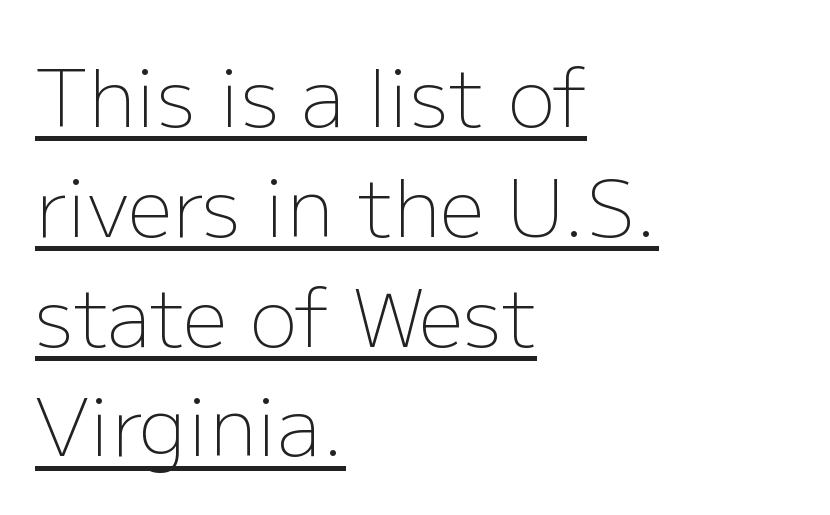
{"serif": "no", "italic": "no", "bold": "no", "weight": "light", "width": "normal", "stroke_contrast": "low", "x_height": "medium", "monospaced": "no", "underline": "yes", "align": "left", "line_spacing": "normal", "line_spacing_ratio": 1.39, "letter_spacing": "normal", "letter_spacing_em": 0.0, "glyph_px": 79}
